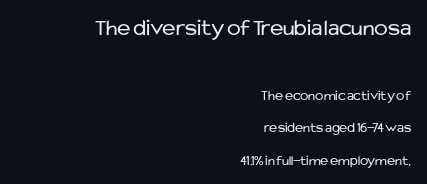
Q: Is the text bold? A: No.
Q: Is the text italic (slanted)? A: No, it is upright.
Q: Is the text underlined? A: No.
Q: How is the paragraph aligned? A: Right-aligned.
Q: Is the spacing between letters normal or unusually wide? A: Normal.
Q: Is the spacing between lines tight, normal or loose? A: Loose.
Q: Which block of text is set in a larger size, the first (top) or the second (bottom)? A: The first (top) one.
